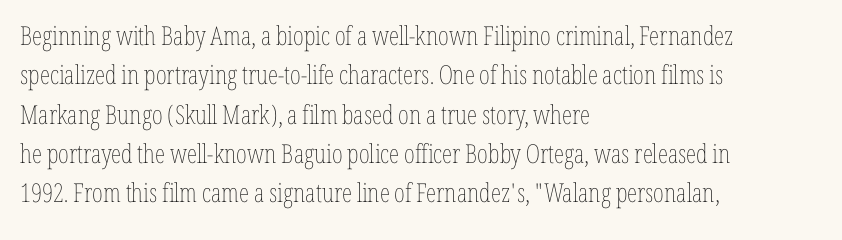
{"italic": "no", "bold": "no", "underline": "no", "align": "left", "line_spacing": "normal", "line_spacing_ratio": 1.51, "letter_spacing": "normal", "letter_spacing_em": 0.0, "glyph_px": 26}
